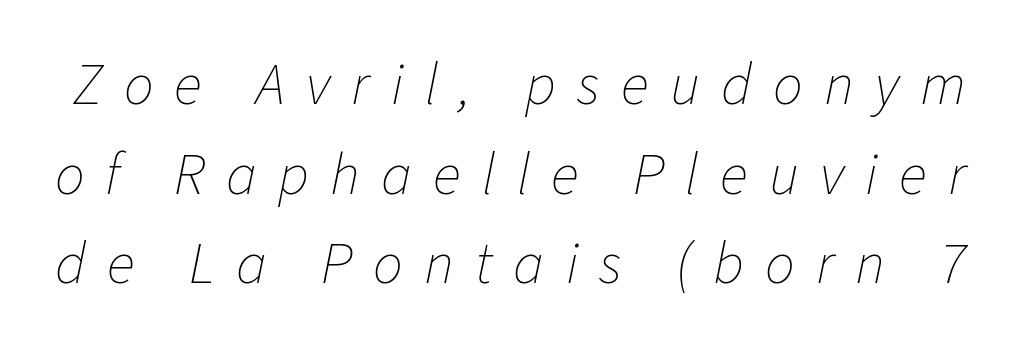
Varying glyph widths throughout — classic text-font behaviour. The baseline area is clear. Notice how descenders clear the ascenders below comfortably — that's standard leading. What stands out about the letter spacing? Its width — letters are far apart. The face used here has a pronounced slope to its letters. Bold? No — there's no thickening of the strokes.
